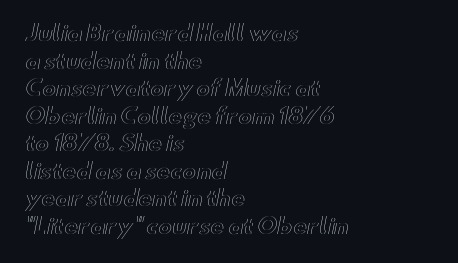
The image shows 21 px text type; set left-aligned, normal line spacing (1.31x), normal letter spacing, not underlined.
